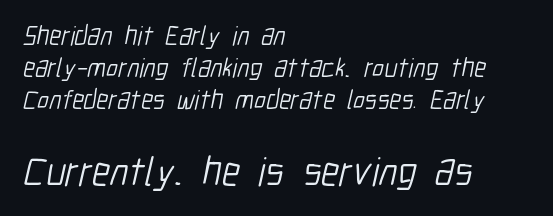
The strokes are not fattened; the text isn't bold. Here the designer chose a conventional face with non-uniform glyph widths. Letterform terminals end flat and unadorned throughout the passage. The area under the type is left untouched. The rag falls on the right side of this text block.
